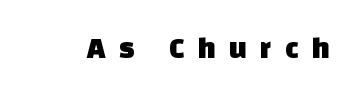
{"serif": "no", "width": "normal", "stroke_contrast": "low", "x_height": "large", "monospaced": "no", "underline": "no", "letter_spacing": "wide", "letter_spacing_em": 0.45, "glyph_px": 30}
